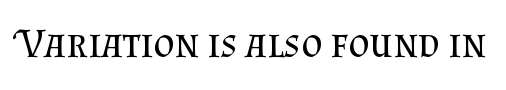
{"serif": "yes", "italic": "no", "bold": "no", "weight": "regular", "width": "normal", "stroke_contrast": "medium", "x_height": "small", "monospaced": "no", "underline": "no", "letter_spacing": "normal", "letter_spacing_em": 0.0, "glyph_px": 41}
